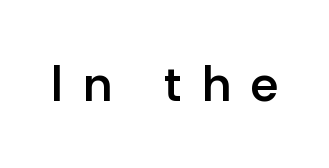
Q: Is the text bold? A: Semi-bold.
Q: Is the text italic (slanted)? A: No, it is upright.
Q: Is the typeface a serif or a sans-serif typeface? A: Sans-serif.
Q: Is the text underlined? A: No.
Q: Is the spacing between letters normal or unusually wide? A: Unusually wide.
Q: Width (condensed, normal, or wide)? A: Normal.
Q: Stroke contrast? A: Low.
Q: x-height? A: Medium.
Q: Monospaced? A: No.
